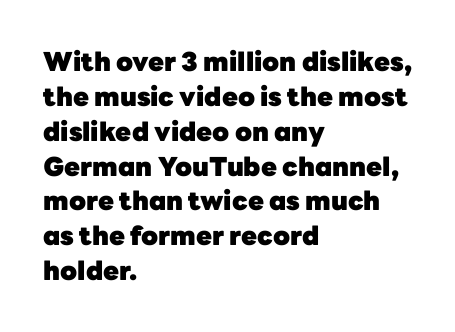
The baseline area is clear. The lines in this sample share a left origin and differ only in where they stop. The type is set solid horizontally, with unmodified tracking. Compared with typical paragraphs, the rows here are spaced about the same. Thick stems and heavy bowls — unmistakably bold. Ascenders rise straight up at ninety degrees.
